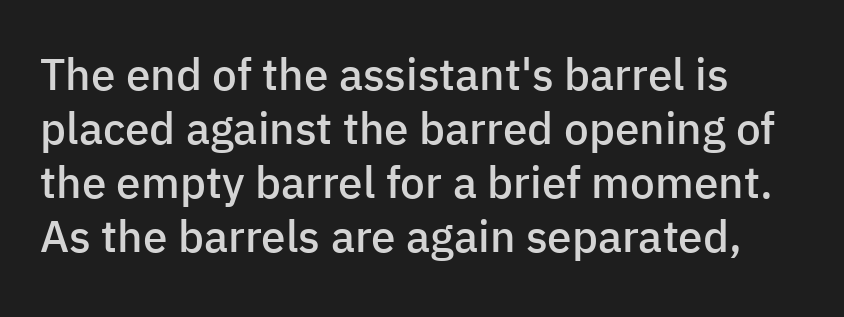
The image shows 44 px semibold sans-serif type, upright; set line spacing 1.23x, normal letter spacing, not underlined; low stroke contrast and a medium x-height.
